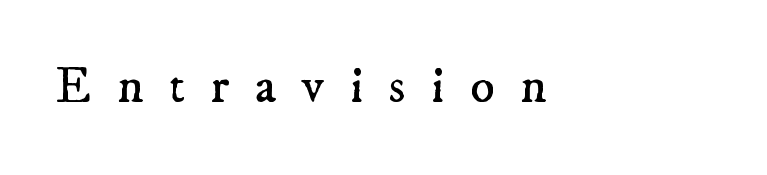
{"serif": "yes", "bold": "no", "weight": "regular", "width": "normal", "stroke_contrast": "low", "x_height": "small", "monospaced": "no", "underline": "no", "align": "left", "letter_spacing": "wide", "letter_spacing_em": 0.5, "glyph_px": 51}
